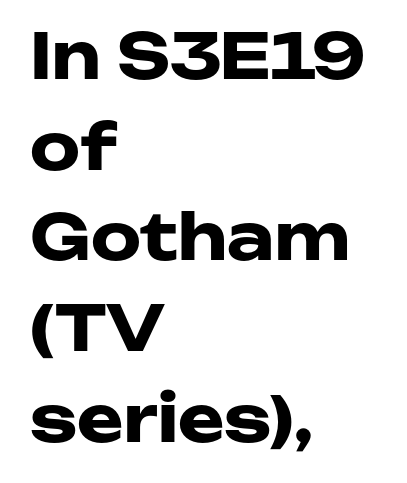
The image shows 63 px heavy, wide sans-serif type, upright; set left-aligned, normal line spacing (1.44x), normal letter spacing, not underlined; low stroke contrast and a medium x-height.
